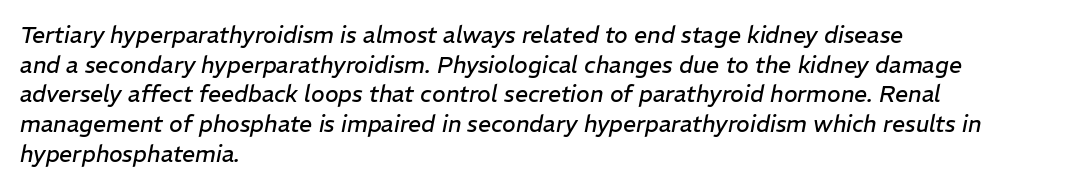
{"italic": "yes", "lean": "right", "slant_degrees": 11, "bold": "no", "underline": "no", "align": "left", "line_spacing": "normal", "line_spacing_ratio": 1.29, "letter_spacing": "normal", "letter_spacing_em": 0.0, "glyph_px": 23}
